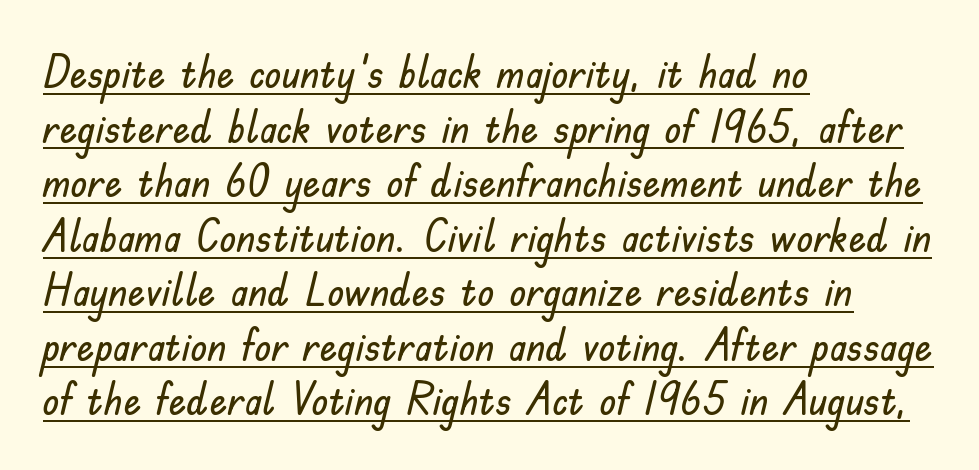
The image shows 44 px sans-serif type; set left-aligned, line spacing 1.24x, normal letter spacing, underlined; low stroke contrast and a small x-height.
